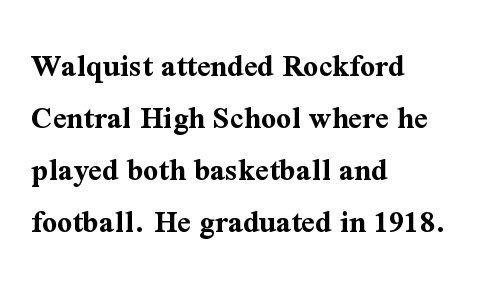
{"serif": "yes", "italic": "no", "bold": "yes", "weight": "bold", "width": "normal", "stroke_contrast": "medium", "x_height": "medium", "monospaced": "no", "underline": "no", "align": "left", "line_spacing": "normal", "line_spacing_ratio": 1.58, "letter_spacing": "normal", "letter_spacing_em": 0.0, "glyph_px": 33}
